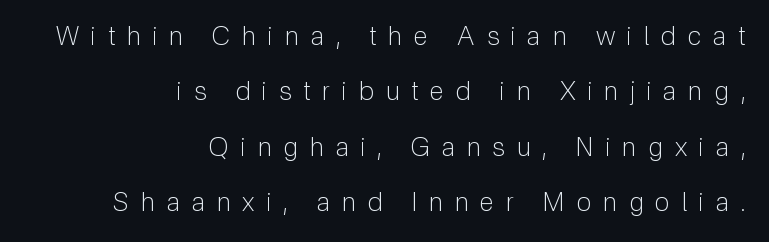
Quick note: not italic, upright. The gaps between neighbouring characters are conspicuously large. Heft: none added — not bold. A typesetter would call this leading open, well beyond the default.
